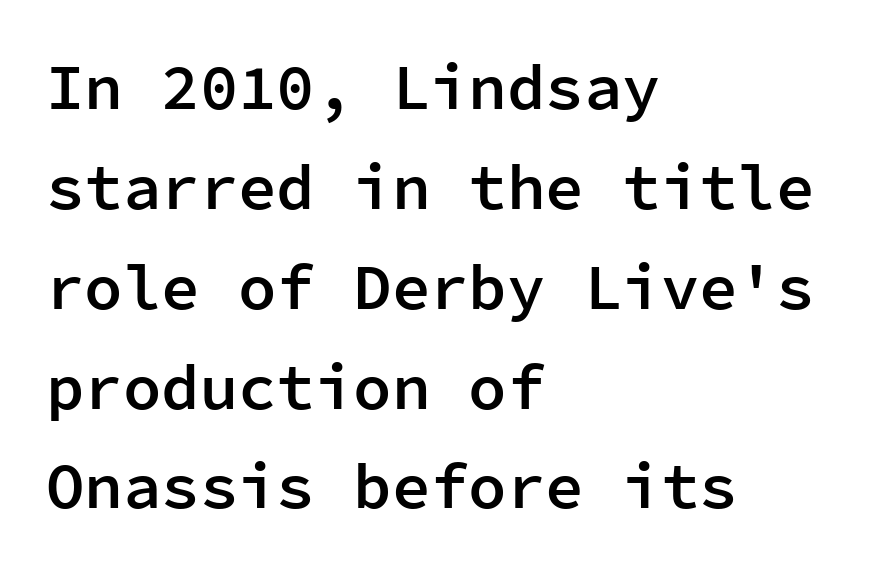
{"serif": "no", "italic": "no", "bold": "semi", "weight": "semibold", "width": "normal", "stroke_contrast": "low", "x_height": "medium", "monospaced": "yes", "underline": "no", "align": "left", "line_spacing": "normal", "line_spacing_ratio": 1.56, "letter_spacing": "normal", "letter_spacing_em": 0.0, "glyph_px": 64}
